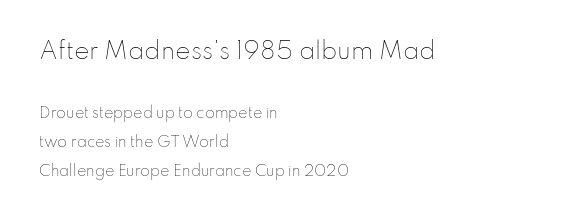
Baseline-to-baseline distance is far greater than the letter height. Here the first block reads like a headline and the second like body copy. Each line starts at the same left margin while the right side varies. The cut favours lightness, reaching ordinary text weight at its darkest. Is there any slant? The stems are plumb.
